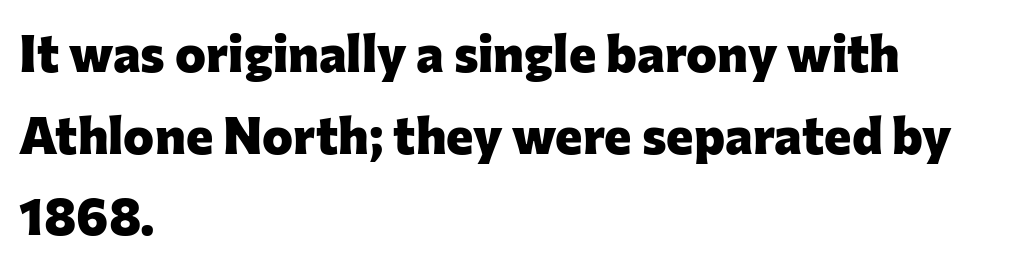
The image shows 52 px heavy sans-serif type, upright; set left-aligned, normal line spacing (1.57x), normal letter spacing, not underlined; low stroke contrast and a medium x-height.
